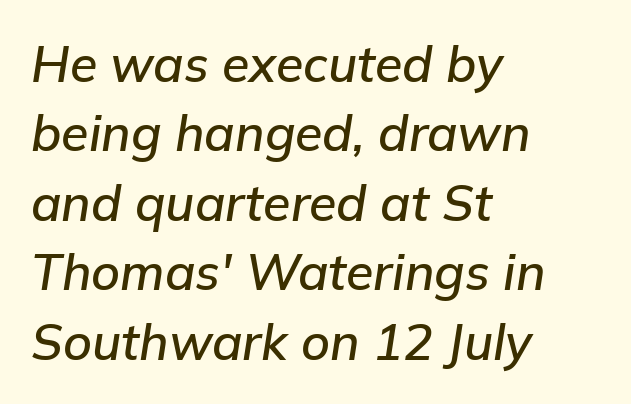
The image shows 50 px text type, italic (leaning right); set left-aligned, normal line spacing (1.39x), normal letter spacing, not underlined; low stroke contrast and a medium x-height.
